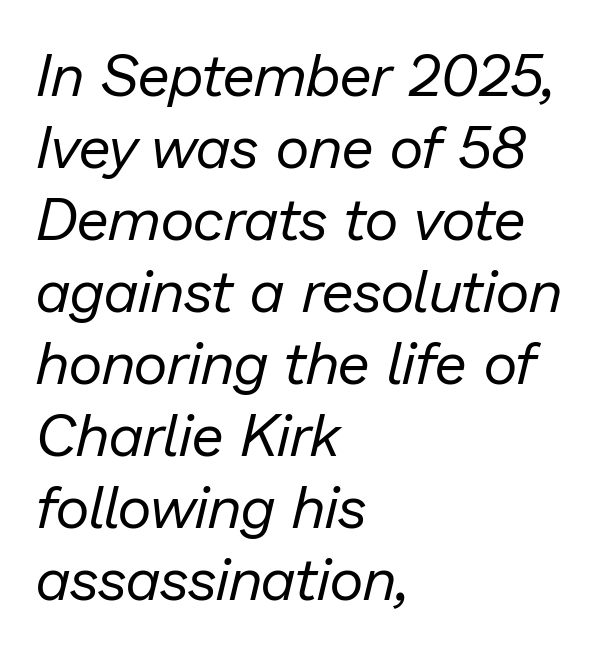
{"italic": "yes", "lean": "right", "slant_degrees": 13, "bold": "no", "weight": "regular", "width": "normal", "stroke_contrast": "low", "x_height": "medium", "monospaced": "no", "underline": "no", "align": "left", "line_spacing_ratio": 1.22, "letter_spacing": "normal", "letter_spacing_em": 0.0, "glyph_px": 59}
